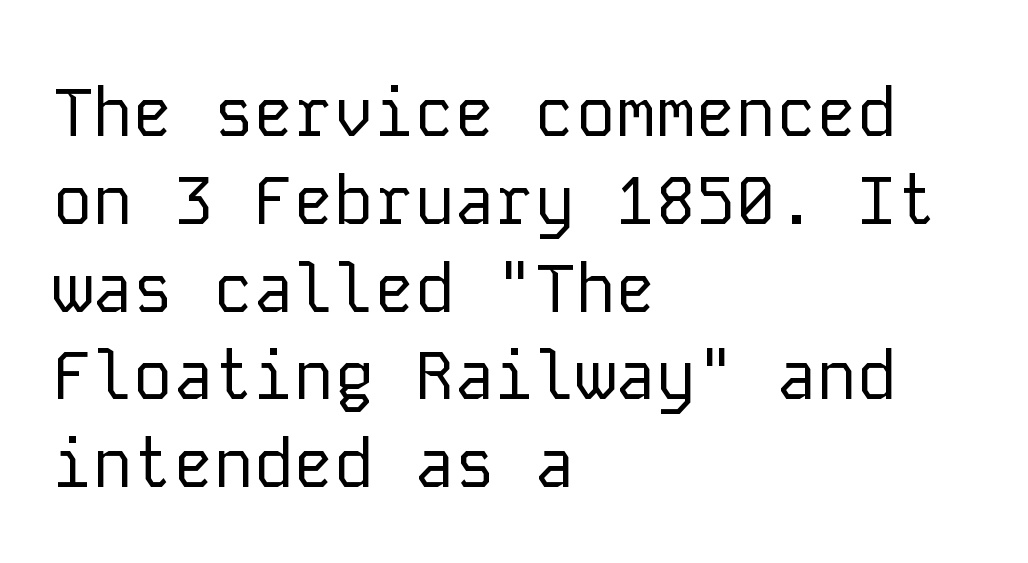
Q: Is the text bold? A: No.
Q: Is the text italic (slanted)? A: No, it is upright.
Q: Is the typeface a serif or a sans-serif typeface? A: Sans-serif.
Q: Is the text underlined? A: No.
Q: How is the paragraph aligned? A: Left-aligned.
Q: Is the spacing between letters normal or unusually wide? A: Normal.
Q: Is the spacing between lines tight, normal or loose? A: Normal.
Q: Width (condensed, normal, or wide)? A: Normal.
Q: Stroke contrast? A: Low.
Q: x-height? A: Medium.
Q: Monospaced? A: Yes.
